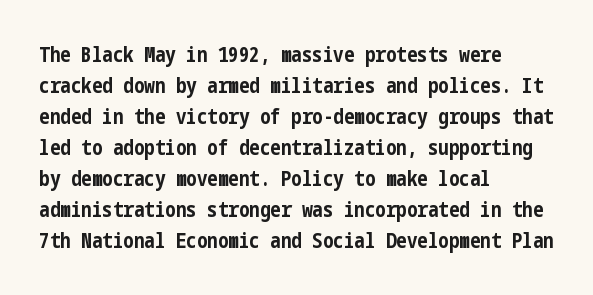
These lines keep a tight, regular rhythm from letter to letter. The typesetting leans heavy: a genuine bold. Line beginnings align vertically; line endings do not. If you drew a line through each stem, it would be perfectly vertical. Letters rest on an invisible, unmarked baseline.
